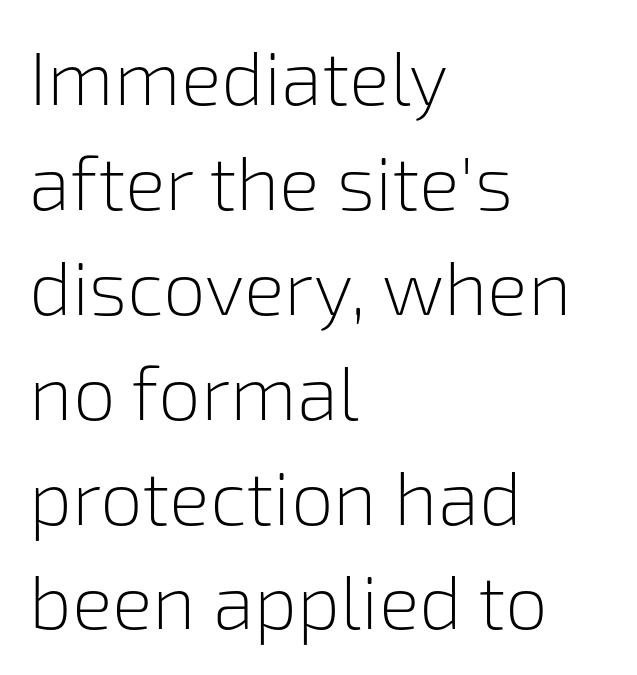
The image shows 76 px light sans-serif type, upright; set left-aligned, normal line spacing (1.38x), normal letter spacing, not underlined; low stroke contrast and a medium x-height.
